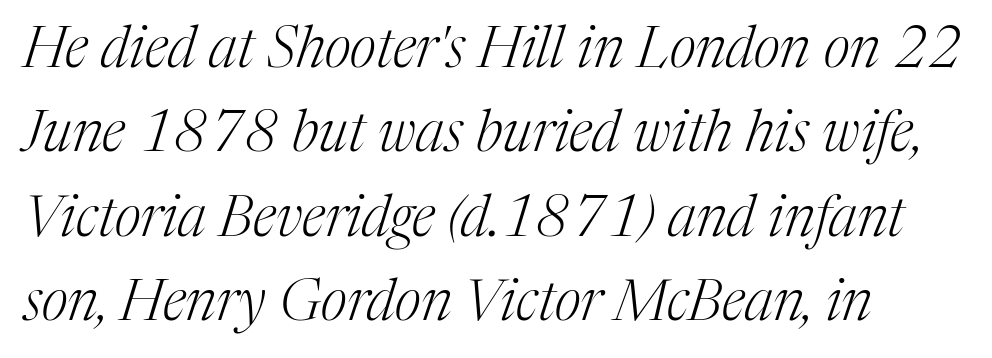
Q: Is the text bold? A: No.
Q: Is the text italic (slanted)? A: Yes, it leans right by about 17 degrees.
Q: Is the typeface a serif or a sans-serif typeface? A: Serif.
Q: Is the text underlined? A: No.
Q: How is the paragraph aligned? A: Left-aligned.
Q: Is the spacing between letters normal or unusually wide? A: Normal.
Q: Is the spacing between lines tight, normal or loose? A: Normal.
Q: Width (condensed, normal, or wide)? A: Normal.
Q: Stroke contrast? A: Medium.
Q: x-height? A: Medium.
Q: Monospaced? A: No.
